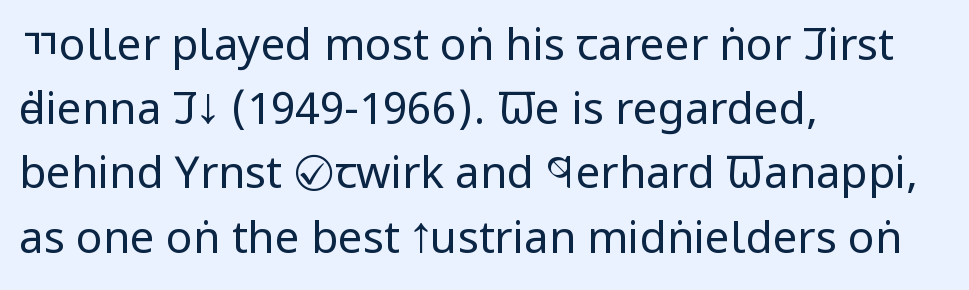
Q: Is the text bold? A: No.
Q: Is the text italic (slanted)? A: No, it is upright.
Q: Is the typeface a serif or a sans-serif typeface? A: Sans-serif.
Q: Is the text underlined? A: No.
Q: How is the paragraph aligned? A: Left-aligned.
Q: Is the spacing between letters normal or unusually wide? A: Normal.
Q: Is the spacing between lines tight, normal or loose? A: Normal.
Q: Width (condensed, normal, or wide)? A: Condensed.
Q: Stroke contrast? A: Low.
Q: x-height? A: Large.
Q: Monospaced? A: No.
